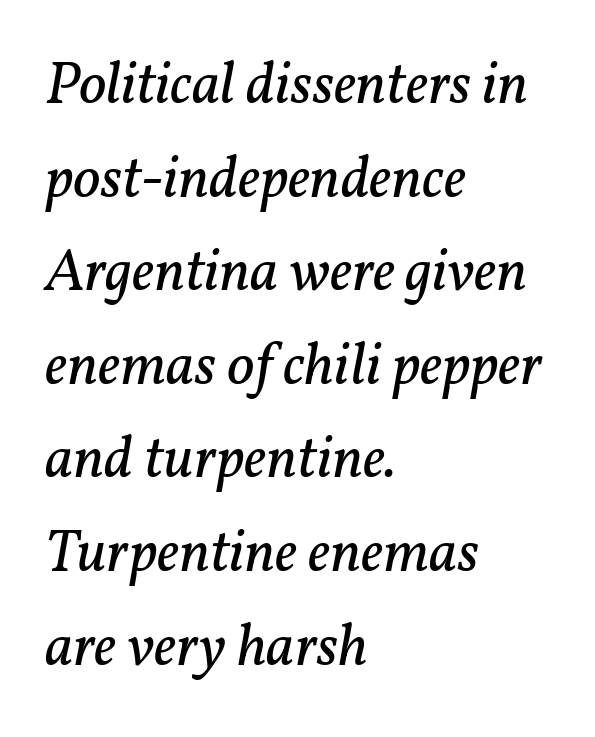
Q: Is the text bold? A: No.
Q: Is the text italic (slanted)? A: Yes, it leans right by about 11 degrees.
Q: Is the typeface a serif or a sans-serif typeface? A: Serif.
Q: Is the text underlined? A: No.
Q: How is the paragraph aligned? A: Left-aligned.
Q: Is the spacing between letters normal or unusually wide? A: Normal.
Q: Is the spacing between lines tight, normal or loose? A: Normal.
Q: Width (condensed, normal, or wide)? A: Normal.
Q: Stroke contrast? A: Low.
Q: x-height? A: Medium.
Q: Monospaced? A: No.
